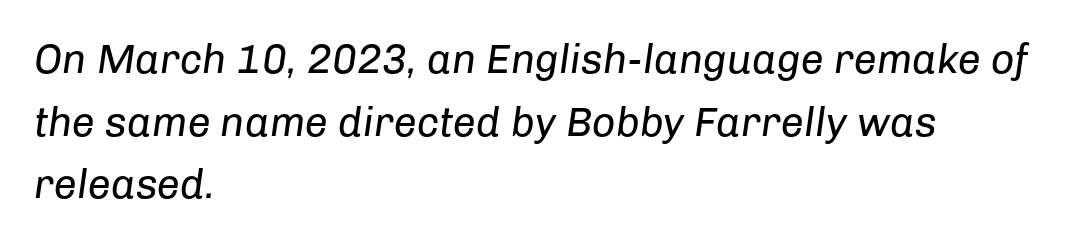
Tall strokes in this sample are angled rather than plumb. The strokes are not fattened; the text isn't bold. Anything drawn beneath the words? Only blank space. The ragged edge is on the right, which tells us the setting is flush left.
